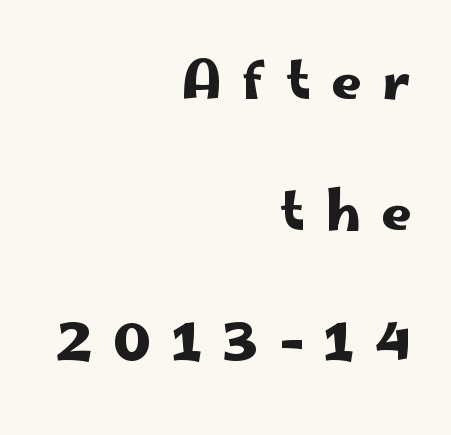
The image shows 54 px wide sans-serif type, upright; set right-aligned, loose line spacing (2.42x), unusually wide letter spacing (+0.38 em), not underlined; low stroke contrast and a small x-height.
